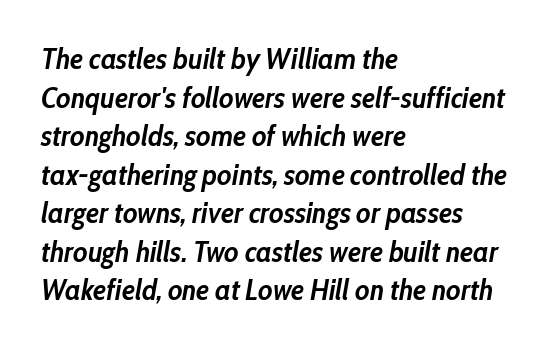
The image shows 29 px semibold, condensed type, italic (leaning right); set left-aligned, normal line spacing (1.33x), normal letter spacing, not underlined; low stroke contrast and a medium x-height.
